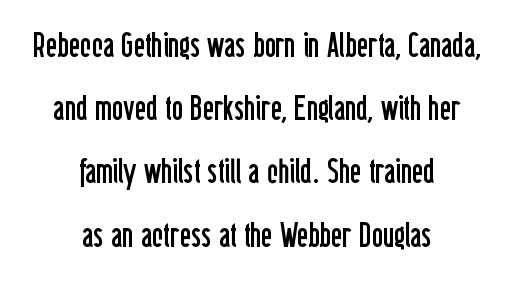
The image shows 34 px regular-weight, condensed sans-serif type, upright; set centered, line spacing 1.86x, normal letter spacing, not underlined; low stroke contrast and a medium x-height.
